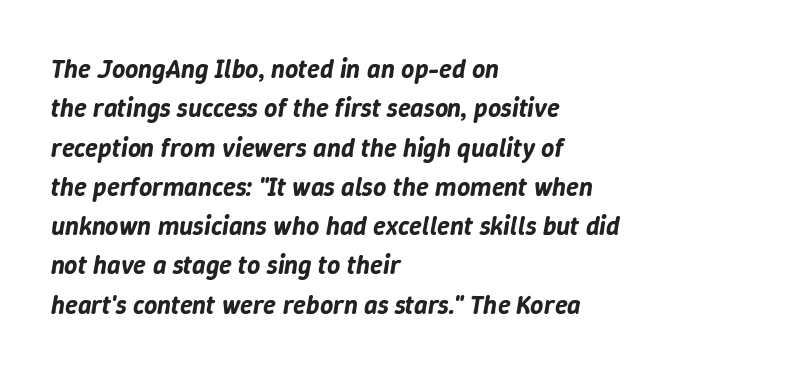
The image shows 26 px text type, italic (leaning right); set left-aligned, normal line spacing (1.51x), normal letter spacing, not underlined.
